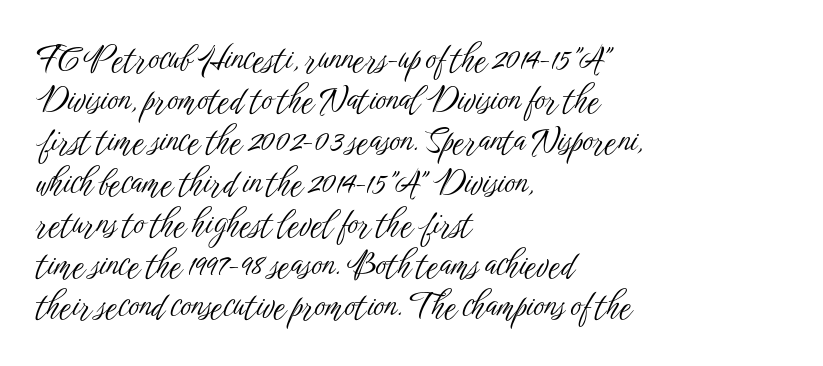
If you measured baseline to baseline, you'd find a middling distance. Descenders are the only things crossing below the line. Students, note that the glyphs here touch the page at normal intervals. Summary of weight: not heavy and not bold. The passage shown is typed in a proportional face where columns would drift.
